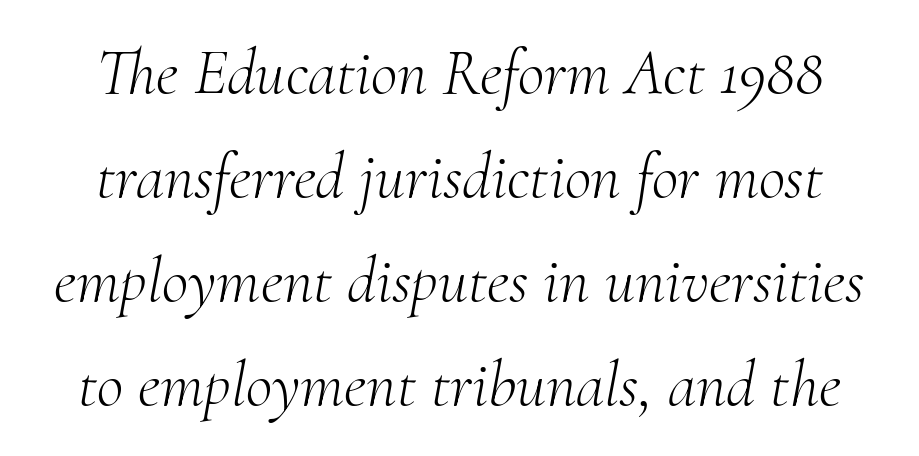
Q: Is the text bold? A: No.
Q: Is the text italic (slanted)? A: Yes, it leans right by about 10 degrees.
Q: Is the typeface a serif or a sans-serif typeface? A: Serif.
Q: Is the text underlined? A: No.
Q: Is the spacing between letters normal or unusually wide? A: Normal.
Q: Is the spacing between lines tight, normal or loose? A: Normal.
Q: Width (condensed, normal, or wide)? A: Normal.
Q: Stroke contrast? A: Medium.
Q: x-height? A: Small.
Q: Monospaced? A: No.
